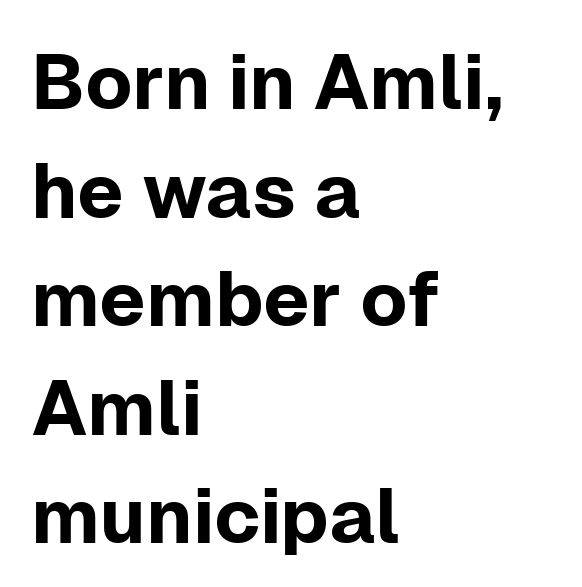
{"serif": "no", "italic": "no", "width": "normal", "stroke_contrast": "low", "x_height": "medium", "monospaced": "no", "underline": "no", "align": "left", "line_spacing": "normal", "line_spacing_ratio": 1.41, "letter_spacing": "normal", "letter_spacing_em": 0.0, "glyph_px": 77}
